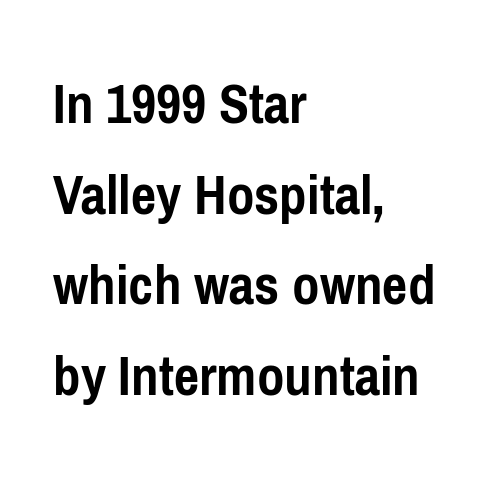
The image shows 60 px semibold, condensed sans-serif type, upright; set left-aligned, normal line spacing (1.51x), normal letter spacing, not underlined; low stroke contrast and a medium x-height.
